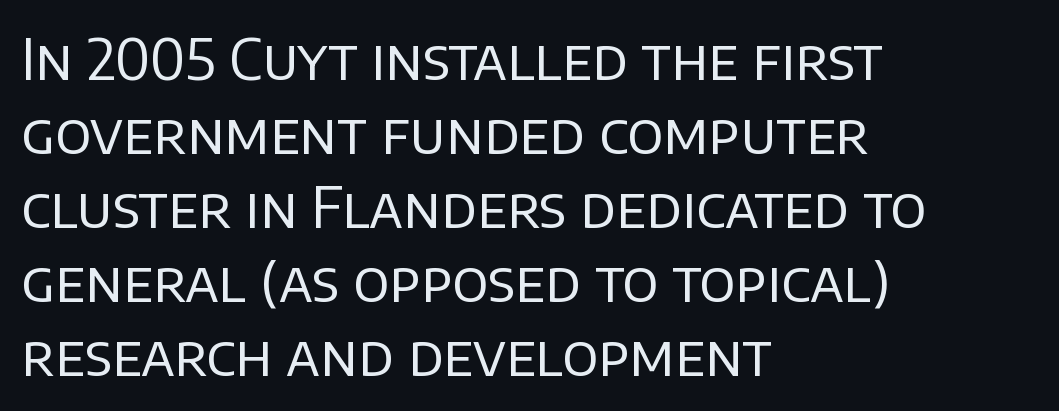
Q: Is the text bold? A: No.
Q: Is the text italic (slanted)? A: No, it is upright.
Q: Is the typeface a serif or a sans-serif typeface? A: Sans-serif.
Q: Is the text underlined? A: No.
Q: How is the paragraph aligned? A: Left-aligned.
Q: Is the spacing between letters normal or unusually wide? A: Normal.
Q: Is the spacing between lines tight, normal or loose? A: Normal.
Q: Width (condensed, normal, or wide)? A: Normal.
Q: Stroke contrast? A: Low.
Q: x-height? A: Large.
Q: Monospaced? A: No.
